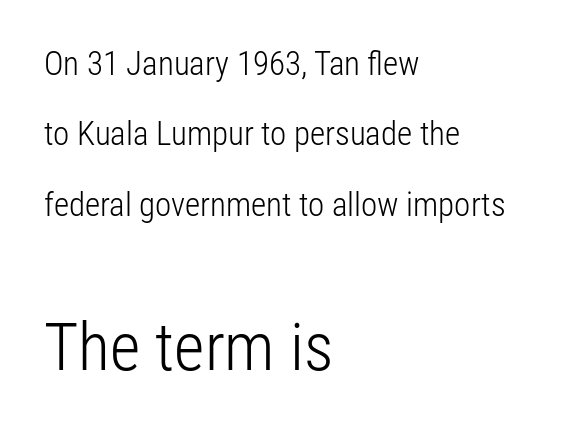
The image shows 66 px light, condensed sans-serif type, upright; set left-aligned, loose line spacing (2.13x), normal letter spacing, not underlined; the second (bottom) block is 2.0x larger; low stroke contrast and a medium x-height.
